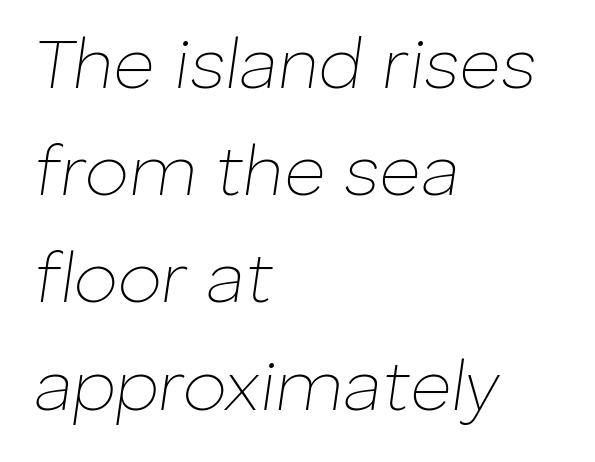
{"italic": "yes", "lean": "right", "slant_degrees": 8, "bold": "no", "weight": "thin", "width": "normal", "stroke_contrast": "low", "x_height": "medium", "monospaced": "no", "underline": "no", "align": "left", "line_spacing": "normal", "line_spacing_ratio": 1.51, "letter_spacing": "normal", "letter_spacing_em": 0.0, "glyph_px": 71}
